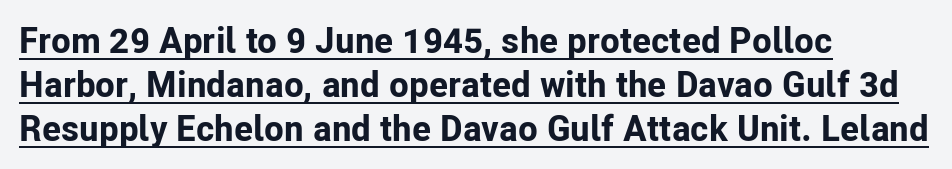
{"serif": "no", "italic": "no", "bold": "yes", "weight": "bold", "width": "normal", "stroke_contrast": "low", "x_height": "medium", "monospaced": "no", "underline": "yes", "align": "left", "line_spacing_ratio": 1.22, "letter_spacing": "normal", "letter_spacing_em": 0.0, "glyph_px": 36}
